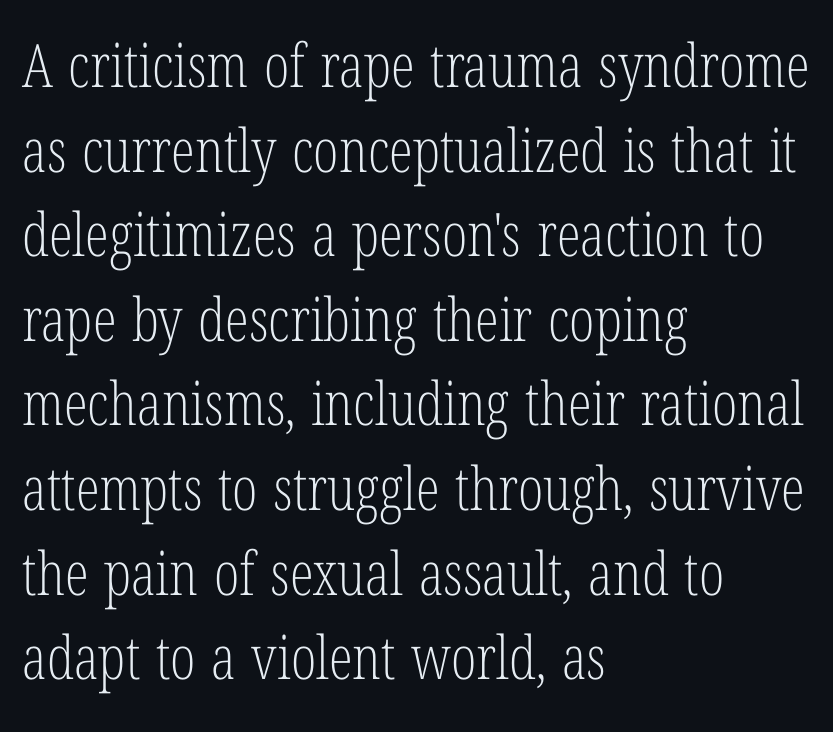
The image shows 60 px light, condensed serif type, upright; set left-aligned, normal line spacing (1.41x), normal letter spacing, not underlined; low stroke contrast and a medium x-height.
